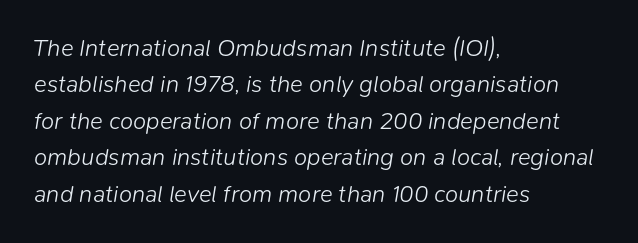
The image shows 24 px text type, italic (leaning right); set left-aligned, normal line spacing (1.52x), normal letter spacing, not underlined.
